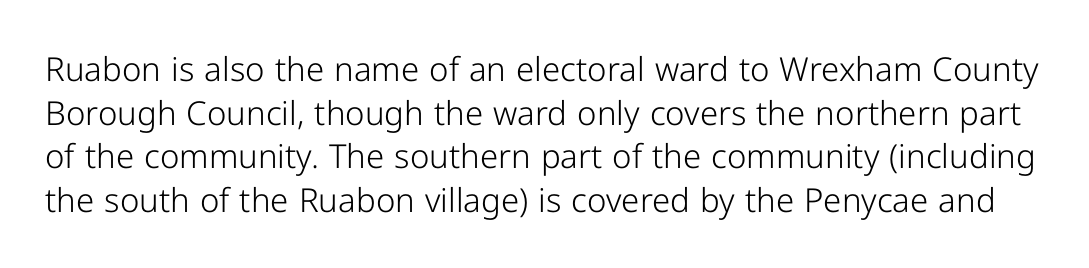
The image shows 33 px light sans-serif type, upright; set normal line spacing (1.32x), normal letter spacing, not underlined; low stroke contrast and a medium x-height.
